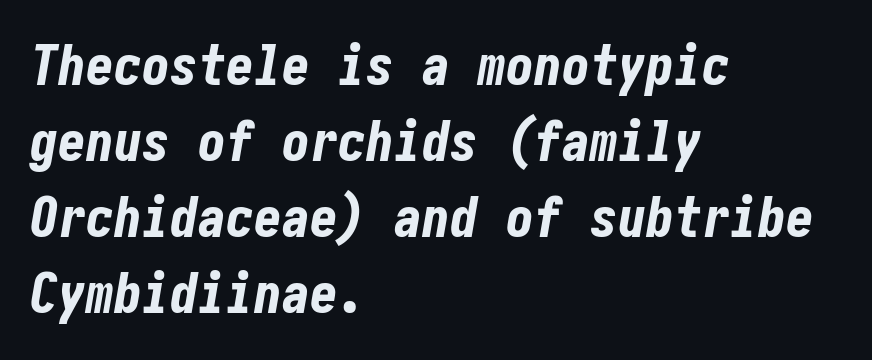
The image shows 56 px bold, condensed type, italic (leaning right); set left-aligned, normal line spacing (1.36x), normal letter spacing, not underlined; low stroke contrast and a medium x-height.
